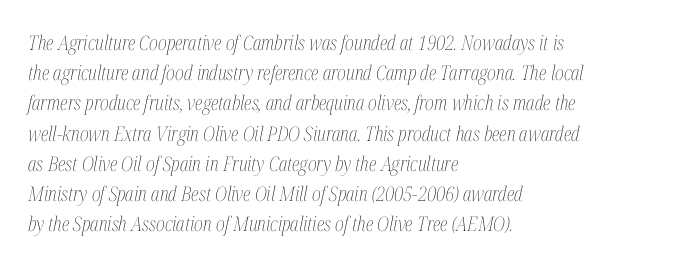
{"italic": "yes", "lean": "right", "slant_degrees": 12, "bold": "no", "underline": "no", "align": "left", "line_spacing": "normal", "line_spacing_ratio": 1.51, "letter_spacing": "normal", "letter_spacing_em": 0.0, "glyph_px": 20}
